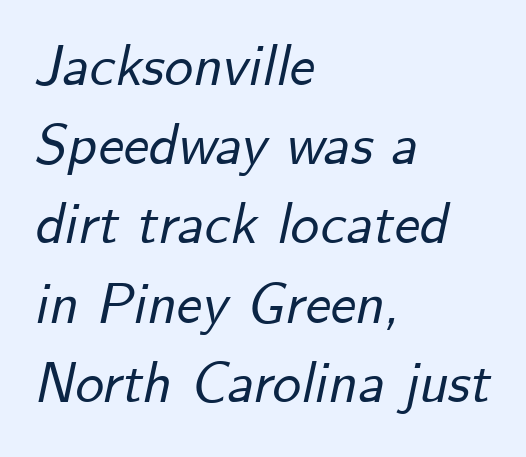
The image shows 57 px text type, italic (leaning right); set left-aligned, normal line spacing (1.39x), normal letter spacing, not underlined; low stroke contrast and a small x-height.
